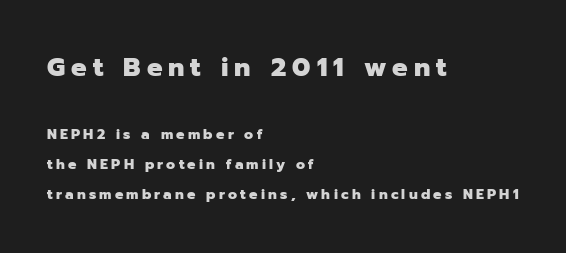
The image shows 26 px bold type, upright; set left-aligned, loose line spacing (2.14x), unusually wide letter spacing (+0.23 em), not underlined; the first (top) block is 1.86x larger.
